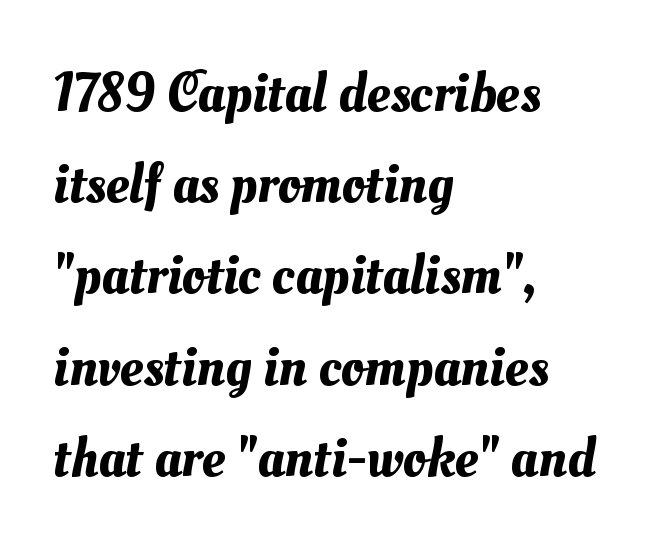
Q: Is the text underlined? A: No.
Q: How is the paragraph aligned? A: Left-aligned.
Q: Is the spacing between letters normal or unusually wide? A: Normal.
Q: Is the spacing between lines tight, normal or loose? A: Normal.
Q: Width (condensed, normal, or wide)? A: Normal.
Q: Stroke contrast? A: Medium.
Q: x-height? A: Small.
Q: Monospaced? A: No.
